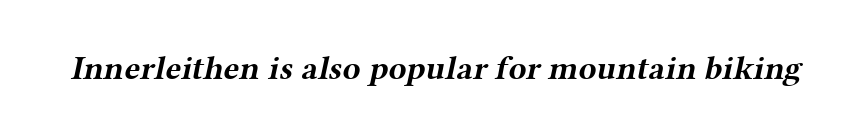
The image shows 33 px bold, wide serif type; set normal letter spacing, not underlined; medium stroke contrast and a medium x-height.
